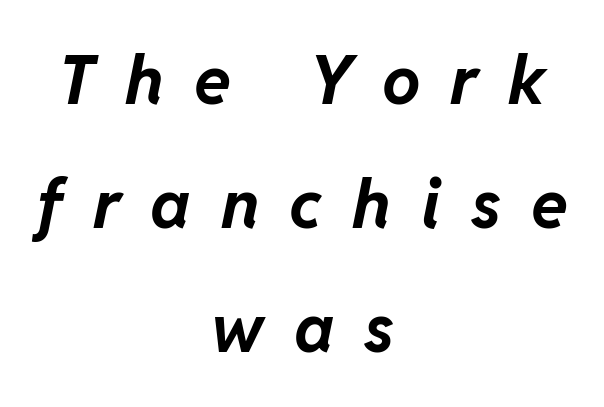
The zone under the glyphs is completely vacant. The passage shown leans; its letterforms are oblique. The text block is weighted toward neither margin, spreading evenly from the middle. Proportional: the letters do not fall into vertical columns. The rendering inserts visible extra space after every character. Every letter is thick-stroked: bold, no question.
